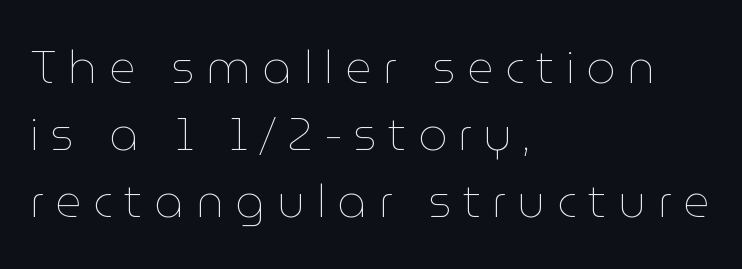
The letters stand straight up with perfectly vertical stems. Think standard paragraph weight, or any step lighter than that. Horizontally, the lines are justified to the leading edge only. The face used here is proportionally spaced, like ordinary book or web type. If you measured baseline to baseline, you'd find a middling distance.
